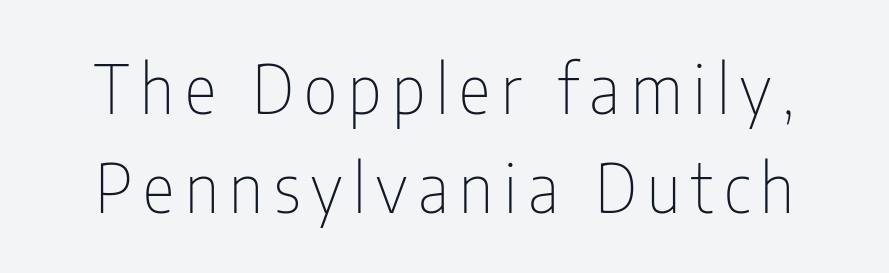
To sum up the face: it is a sans, with no serifs. Nothing heavy about these letters — not bold at all. Looks like regular typesetting: each glyph gets only the width it needs. These lines sit exactly where default settings would place them. Check the space under the baseline: it is left empty.
